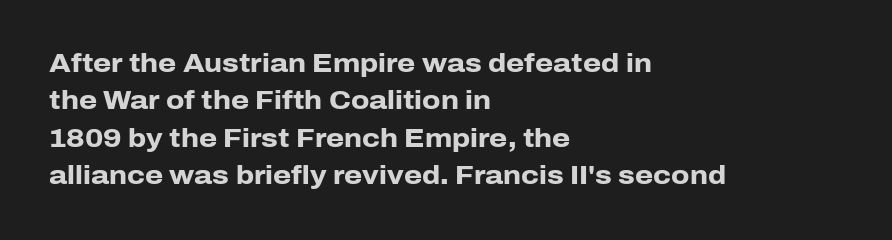
The image shows 26 px bold type, upright; set left-aligned, normal line spacing (1.44x), normal letter spacing, not underlined.
